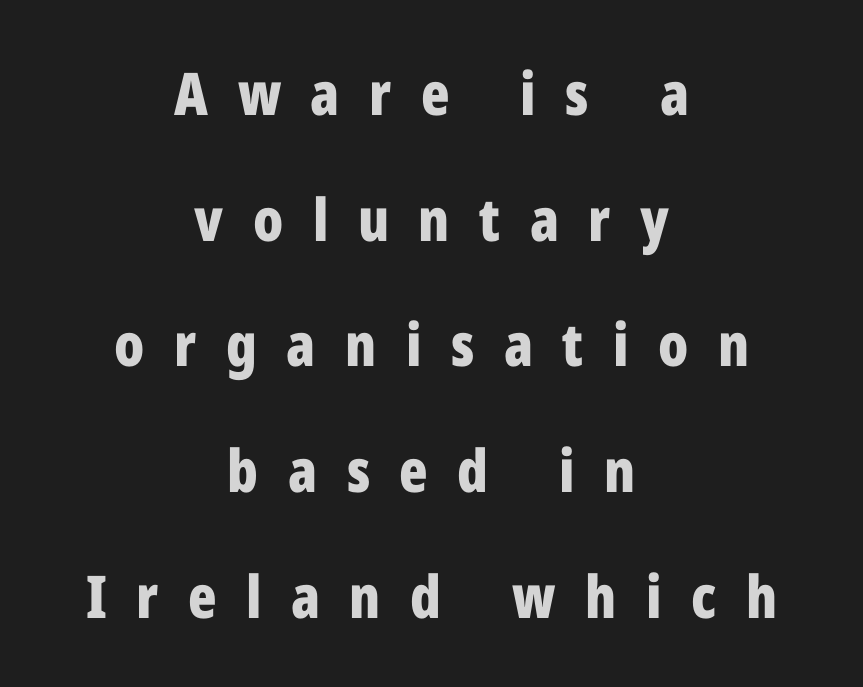
{"serif": "no", "italic": "no", "bold": "yes", "weight": "bold", "width": "condensed", "stroke_contrast": "low", "x_height": "medium", "monospaced": "no", "underline": "no", "align": "center", "line_spacing": "loose", "line_spacing_ratio": 2.13, "letter_spacing": "wide", "letter_spacing_em": 0.5, "glyph_px": 59}
